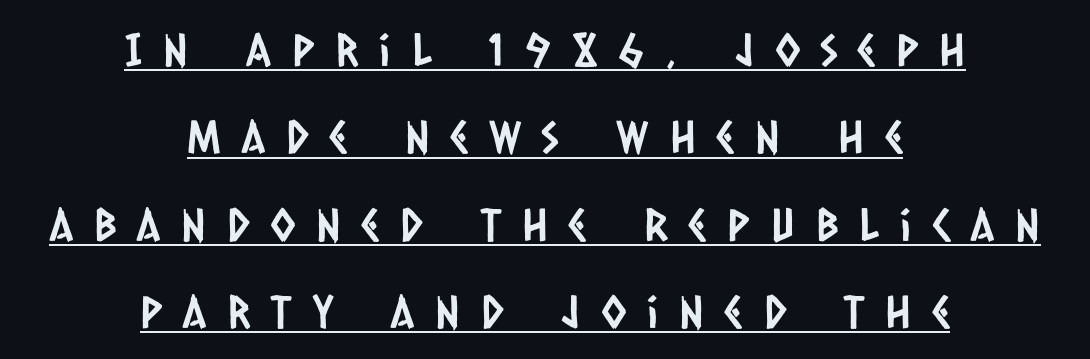
{"serif": "no", "width": "condensed", "stroke_contrast": "low", "x_height": "large", "monospaced": "no", "underline": "yes", "align": "center", "line_spacing": "loose", "line_spacing_ratio": 1.94, "letter_spacing": "wide", "letter_spacing_em": 0.47, "glyph_px": 45}
